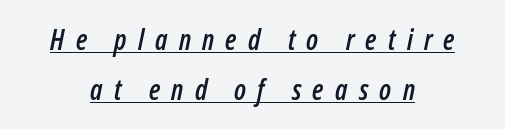
You could not count columns in this text — the font is proportionally spaced. This is oblique type, the kind used for emphasis or titles. The lines are quadded center. Check the space under the baseline: a stroke is drawn there. There is plenty of visible air inserted between adjacent glyphs.
